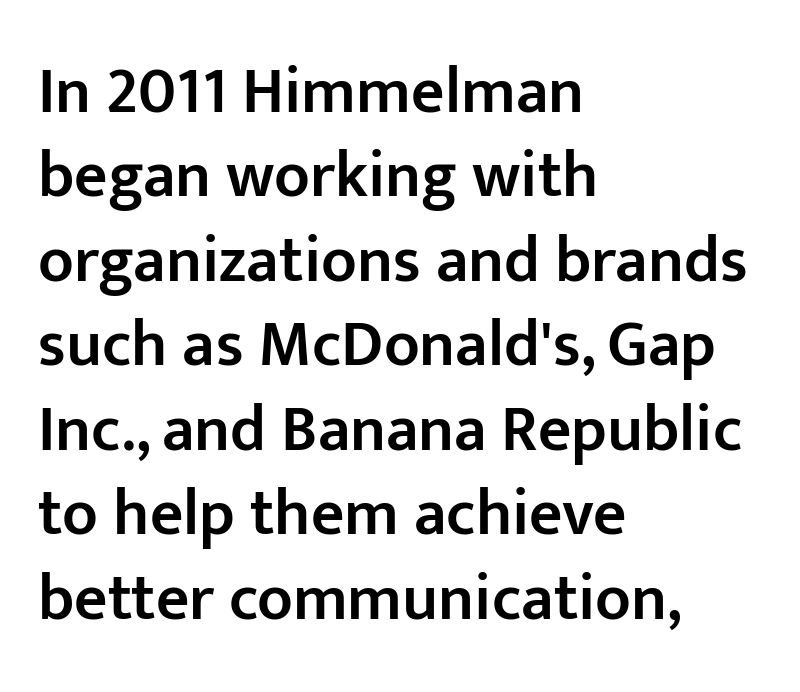
The image shows 65 px semibold sans-serif type, upright; set left-aligned, normal line spacing (1.3x), normal letter spacing, not underlined; low stroke contrast and a medium x-height.
